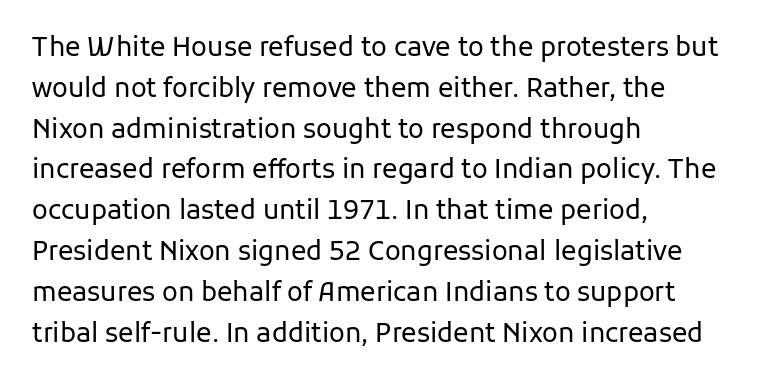
The gap between lines stays unmarked. No extra tracking has been applied to these lines. Does the leading feel generous? No, just average. Short and long lines alike share a common starting point at left.
